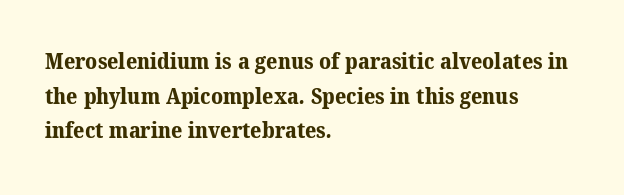
Q: Is the text bold? A: Yes.
Q: Is the text underlined? A: No.
Q: How is the paragraph aligned? A: Left-aligned.
Q: Is the spacing between letters normal or unusually wide? A: Normal.
Q: Is the spacing between lines tight, normal or loose? A: Normal.
